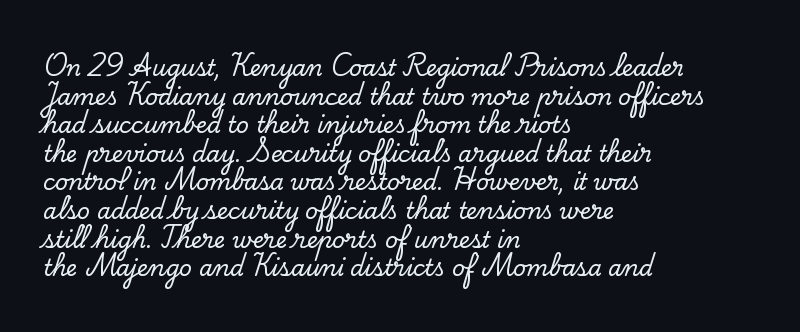
A normal amount of white space separates one row of letters from the next. Unmarked baselines from the first word to the last. Compared with typical body copy, the letter spacing here is the same. Line beginnings align vertically; line endings do not.
